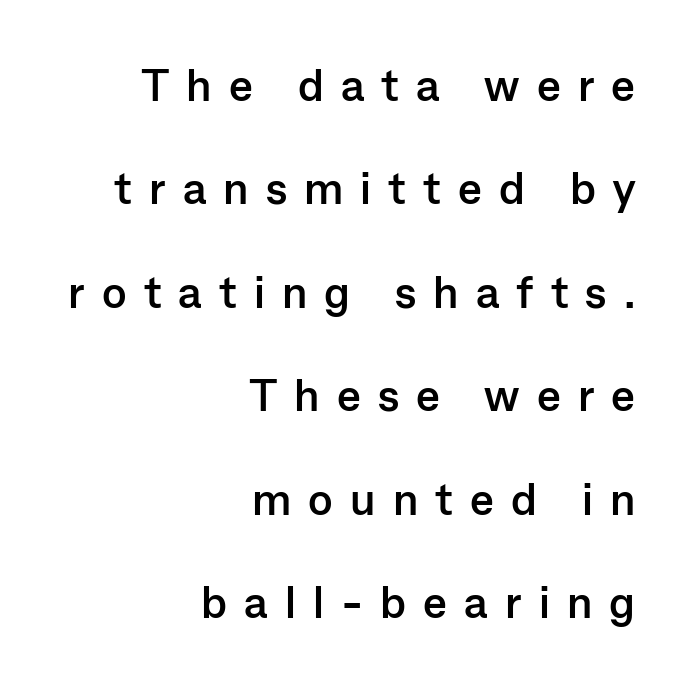
The image shows 45 px semibold sans-serif type, upright; set right-aligned, loose line spacing (2.3x), unusually wide letter spacing (+0.38 em), not underlined; low stroke contrast and a medium x-height.
